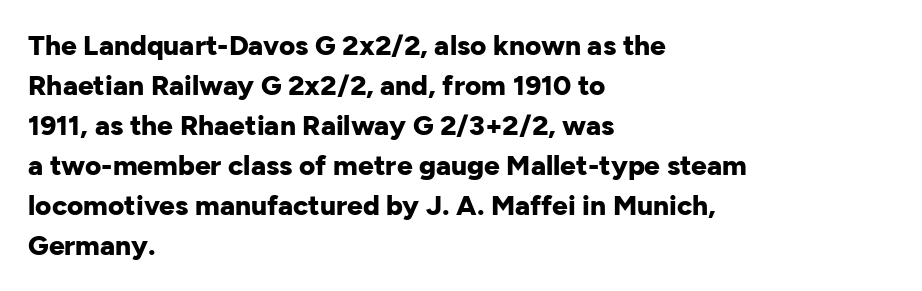
Q: Is the text bold? A: Yes.
Q: Is the text italic (slanted)? A: No, it is upright.
Q: Is the typeface a serif or a sans-serif typeface? A: Sans-serif.
Q: Is the text underlined? A: No.
Q: How is the paragraph aligned? A: Left-aligned.
Q: Is the spacing between letters normal or unusually wide? A: Normal.
Q: Is the spacing between lines tight, normal or loose? A: Normal.
Q: Width (condensed, normal, or wide)? A: Normal.
Q: Stroke contrast? A: Low.
Q: x-height? A: Medium.
Q: Monospaced? A: No.
